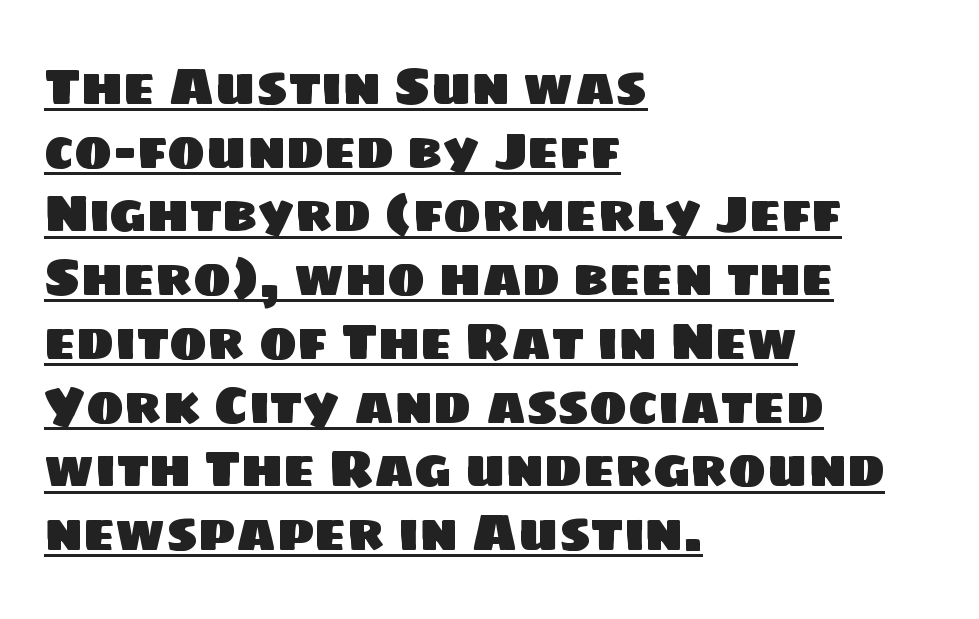
{"serif": "no", "width": "normal", "stroke_contrast": "low", "x_height": "large", "monospaced": "no", "underline": "yes", "align": "left", "line_spacing": "normal", "line_spacing_ratio": 1.25, "letter_spacing": "normal", "letter_spacing_em": 0.0, "glyph_px": 51}
